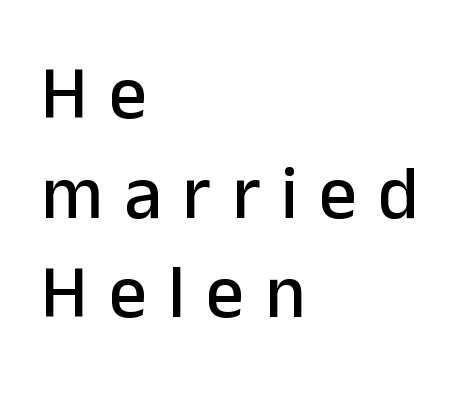
The lettering holds an erect, upright posture throughout. Bare-footed words on every line. Loose tracking; the words dissolve into strings of separated letters. A typesetter would call this leading conventional body-copy spacing.
